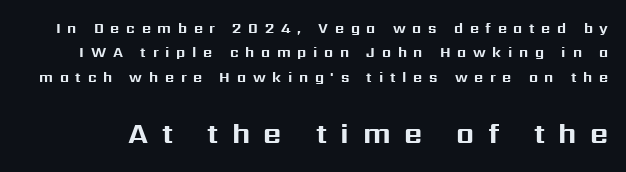
The lower block of text is set noticeably larger than the block above it. Here the designer chose a conventional face with non-uniform glyph widths. The letters are spread apart with noticeably loose tracking. The glyphs in this specimen are sans serif. Lines of text with bare space underneath. The letters are bold, with thick, heavy strokes.
